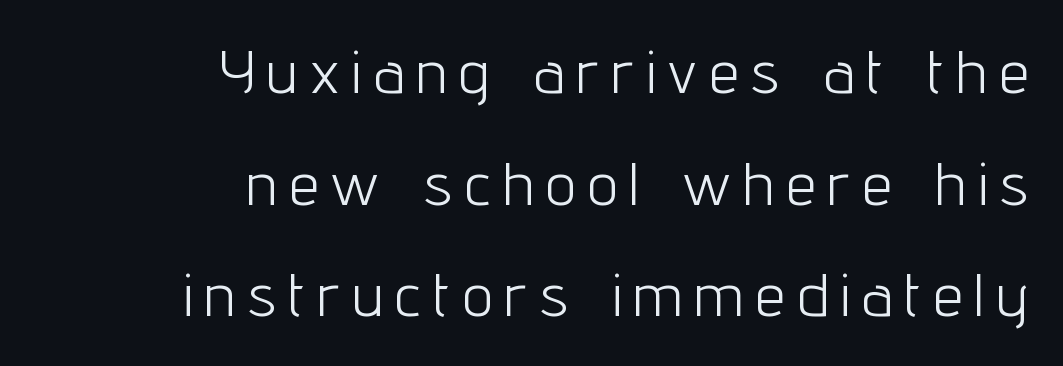
The image shows 60 px light, condensed sans-serif type, upright; set right-aligned, line spacing 1.86x, unusually wide letter spacing (+0.22 em), not underlined; low stroke contrast and a medium x-height.
